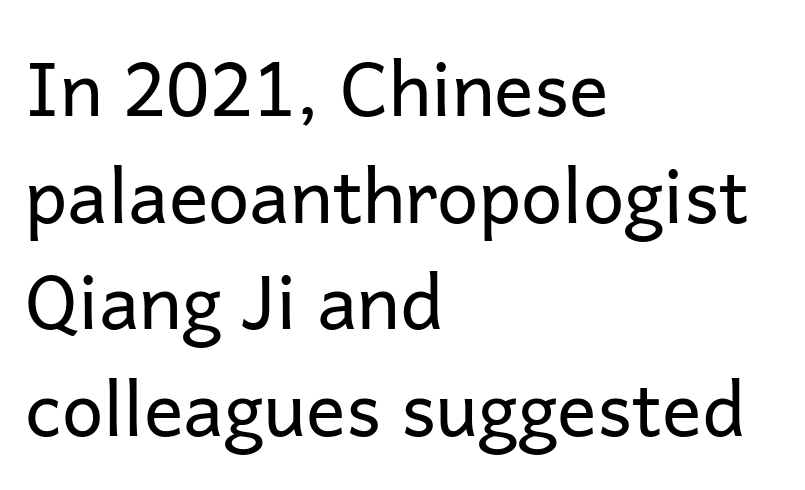
Note: no serifs on the glyphs. How are the letters spaced? Ordinarily, with no added tracking. The specimen omits any rule beneath the text block's lines. Character widths vary here, with narrow letters taking less room than wide ones. Is the stroke heavy? The answer is a plain regular-or-lighter. Where is the straight margin? On the left.
